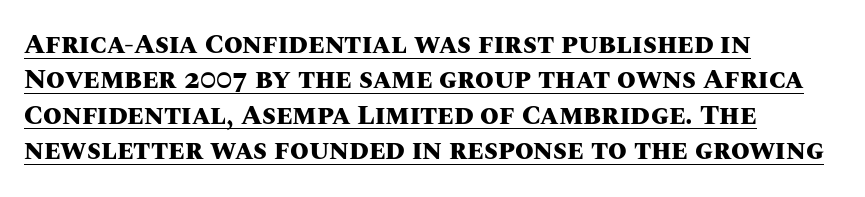
{"italic": "no", "bold": "yes", "underline": "yes", "align": "left", "line_spacing": "normal", "line_spacing_ratio": 1.31, "letter_spacing": "normal", "letter_spacing_em": 0.0, "glyph_px": 27}
